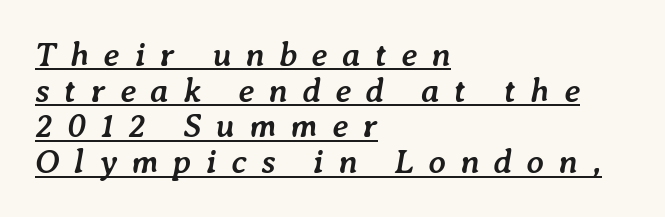
Q: Is the text bold? A: Yes.
Q: Is the text italic (slanted)? A: Yes, it leans right by about 7 degrees.
Q: Is the text underlined? A: Yes.
Q: How is the paragraph aligned? A: Left-aligned.
Q: Is the spacing between letters normal or unusually wide? A: Unusually wide.
Q: Is the spacing between lines tight, normal or loose? A: Tight.
Q: Width (condensed, normal, or wide)? A: Normal.
Q: Stroke contrast? A: Low.
Q: x-height? A: Medium.
Q: Monospaced? A: No.
